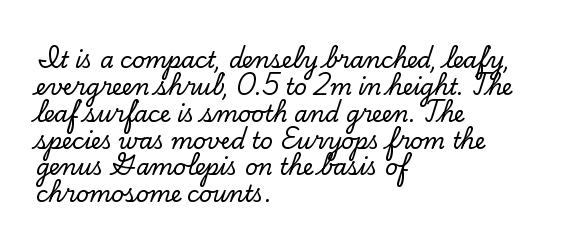
Is the block centered? No — it sits flush against the left margin. Beneath every word, the page is bare. What stands out about the letter spacing? Nothing — it is the standard amount.
